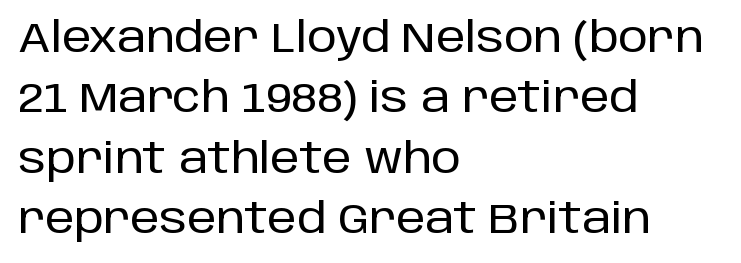
Caption: multi-line text, flush left, ragged right. Tracking value appears to be zero — textbook default spacing. Lines of text with bare space underneath. Is this a fixed-width face? No — the glyphs have proportional, varying widths. Regular leading. Every stem runs plumb, perpendicular to the baseline.
